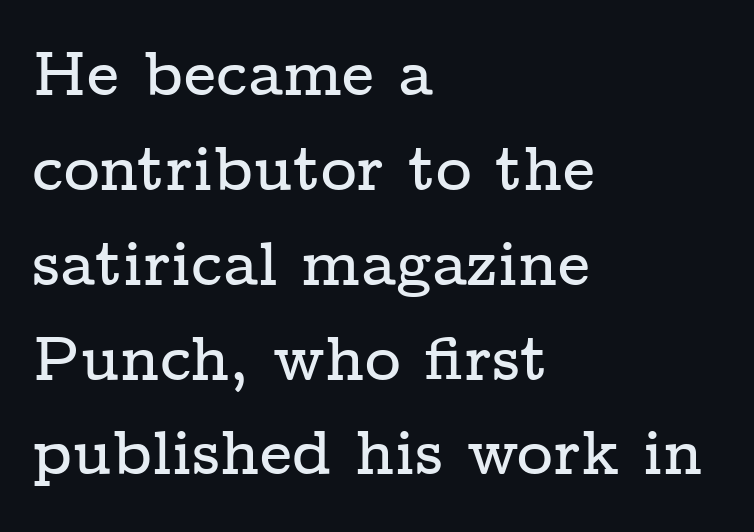
Q: Is the text italic (slanted)? A: No, it is upright.
Q: Is the typeface a serif or a sans-serif typeface? A: Serif.
Q: Is the text underlined? A: No.
Q: How is the paragraph aligned? A: Left-aligned.
Q: Is the spacing between letters normal or unusually wide? A: Normal.
Q: Is the spacing between lines tight, normal or loose? A: Normal.
Q: Width (condensed, normal, or wide)? A: Wide.
Q: Stroke contrast? A: Low.
Q: x-height? A: Medium.
Q: Monospaced? A: No.
